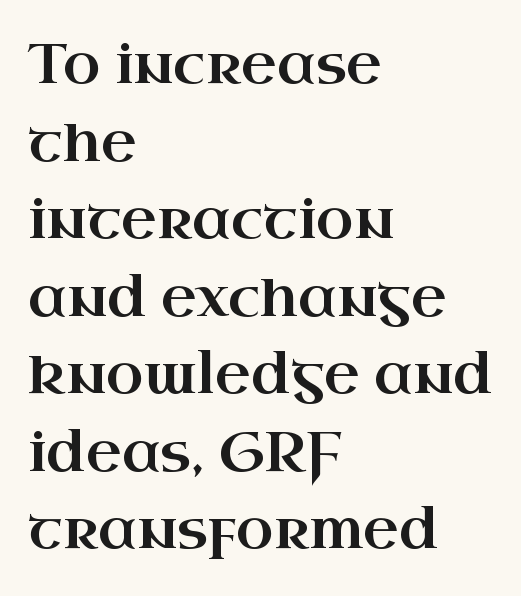
{"serif": "yes", "italic": "no", "width": "wide", "stroke_contrast": "high", "x_height": "small", "monospaced": "no", "underline": "no", "align": "left", "line_spacing": "normal", "line_spacing_ratio": 1.41, "letter_spacing": "normal", "letter_spacing_em": 0.0, "glyph_px": 55}
